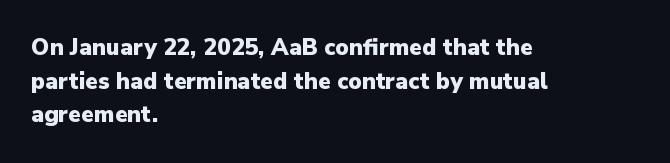
The image shows 23 px bold type, upright; set left-aligned, normal line spacing (1.46x), normal letter spacing, not underlined.
